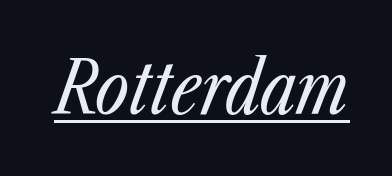
{"italic": "yes", "lean": "right", "slant_degrees": 23, "bold": "no", "weight": "regular", "width": "condensed", "stroke_contrast": "low", "x_height": "medium", "monospaced": "no", "underline": "yes", "letter_spacing": "normal", "letter_spacing_em": 0.0, "glyph_px": 73}
